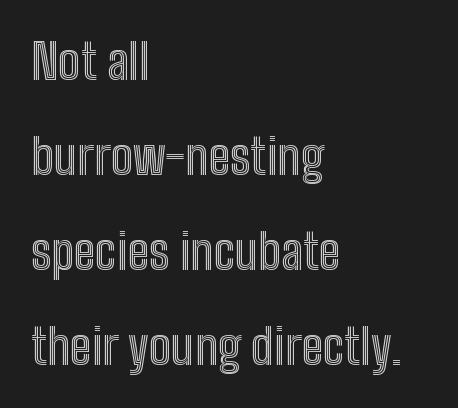
The image shows 49 px condensed type, upright; set left-aligned, loose line spacing (1.94x), normal letter spacing, not underlined; a medium x-height.
